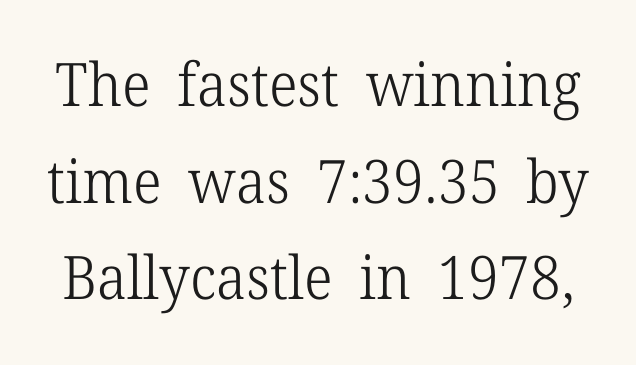
The image shows 60 px light serif type, upright; set normal line spacing (1.61x), normal letter spacing, not underlined; low stroke contrast and a medium x-height.
